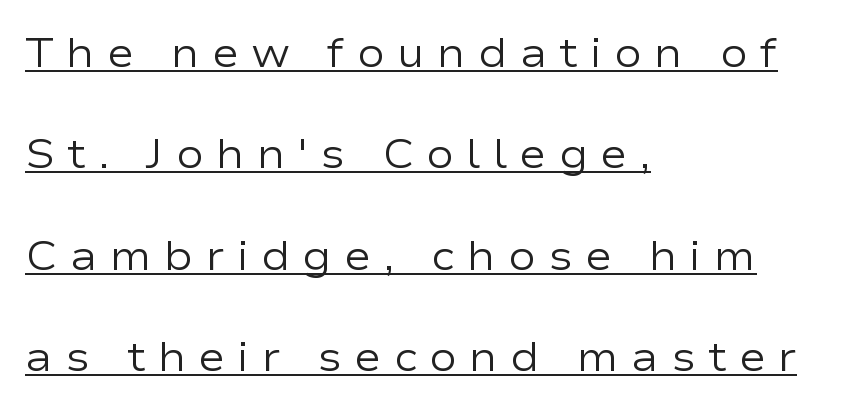
Tracking value appears strongly positive — letters spread wide. The type family on display is of the sans-serif kind. No chunkiness to these letters — they're not bold. This sample carries an underscore along the baseline area.
